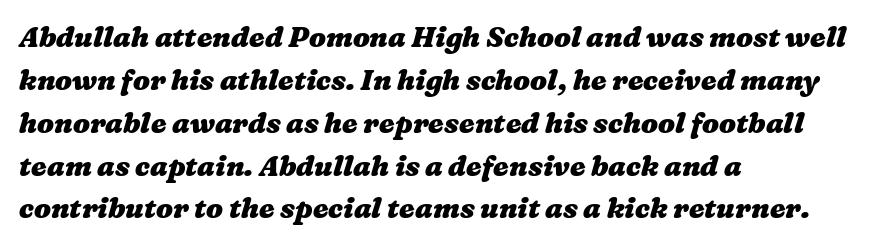
{"bold": "yes", "weight": "heavy", "width": "wide", "stroke_contrast": "medium", "x_height": "medium", "monospaced": "no", "underline": "no", "align": "left", "line_spacing": "normal", "line_spacing_ratio": 1.53, "letter_spacing": "normal", "letter_spacing_em": 0.0, "glyph_px": 28}
